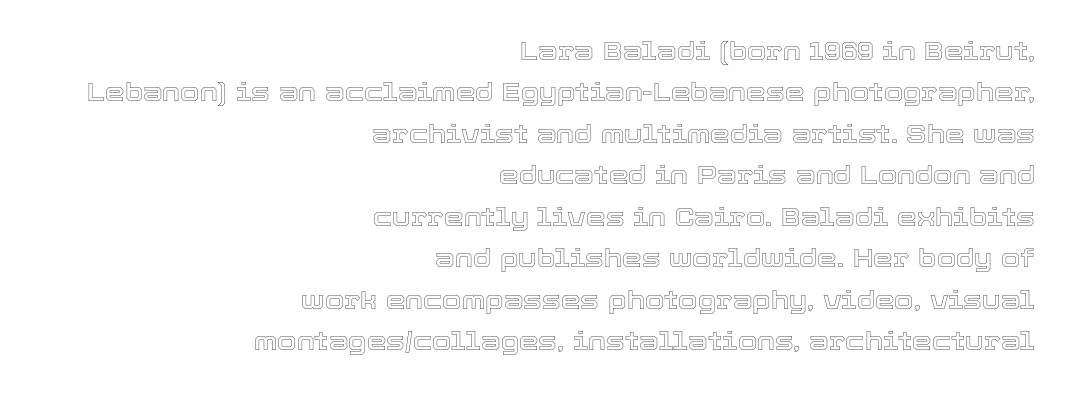
The image shows 25 px text type, upright; set right-aligned, normal line spacing (1.66x), normal letter spacing, not underlined.
